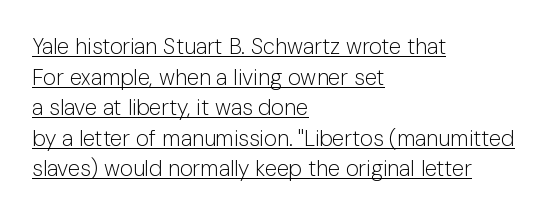
Q: Is the text bold? A: No.
Q: Is the text italic (slanted)? A: No, it is upright.
Q: Is the text underlined? A: Yes.
Q: How is the paragraph aligned? A: Left-aligned.
Q: Is the spacing between letters normal or unusually wide? A: Normal.
Q: Is the spacing between lines tight, normal or loose? A: Normal.
